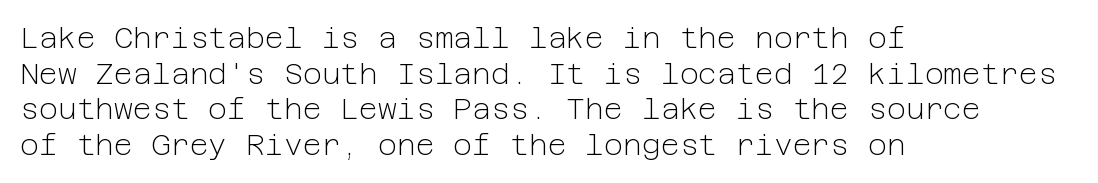
Q: Is the text bold? A: No.
Q: Is the text italic (slanted)? A: No, it is upright.
Q: Is the typeface a serif or a sans-serif typeface? A: Sans-serif.
Q: Is the text underlined? A: No.
Q: How is the paragraph aligned? A: Left-aligned.
Q: Is the spacing between letters normal or unusually wide? A: Normal.
Q: Width (condensed, normal, or wide)? A: Normal.
Q: Stroke contrast? A: Low.
Q: x-height? A: Medium.
